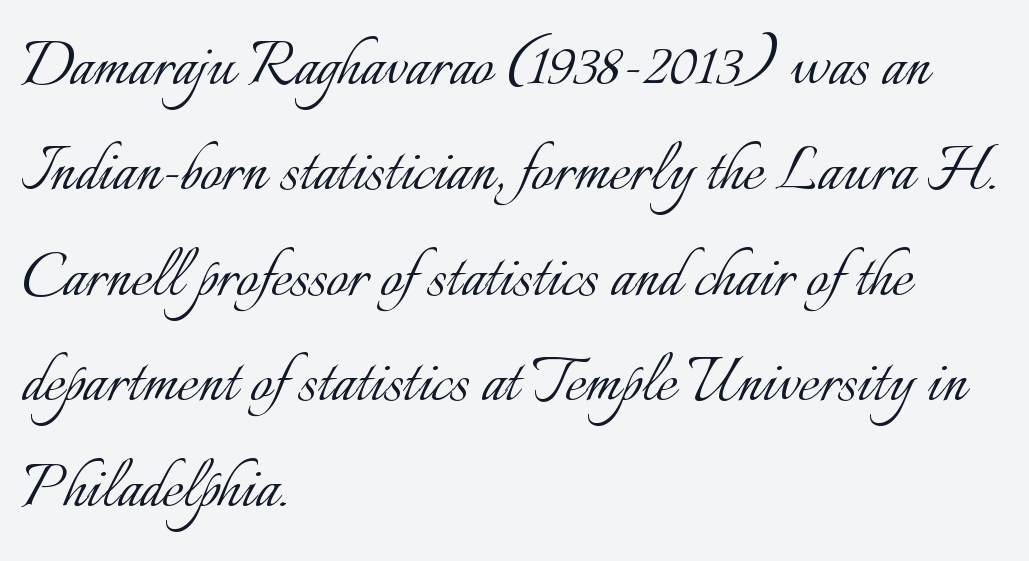
{"bold": "no", "weight": "light", "width": "normal", "stroke_contrast": "low", "x_height": "small", "monospaced": "no", "underline": "no", "align": "left", "line_spacing": "normal", "line_spacing_ratio": 1.37, "letter_spacing": "normal", "letter_spacing_em": 0.0, "glyph_px": 77}
